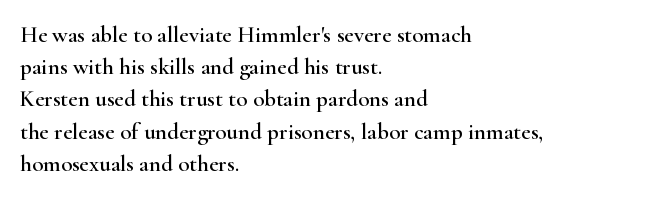
The image shows 23 px text type, upright; set left-aligned, normal line spacing (1.4x), normal letter spacing, not underlined.
